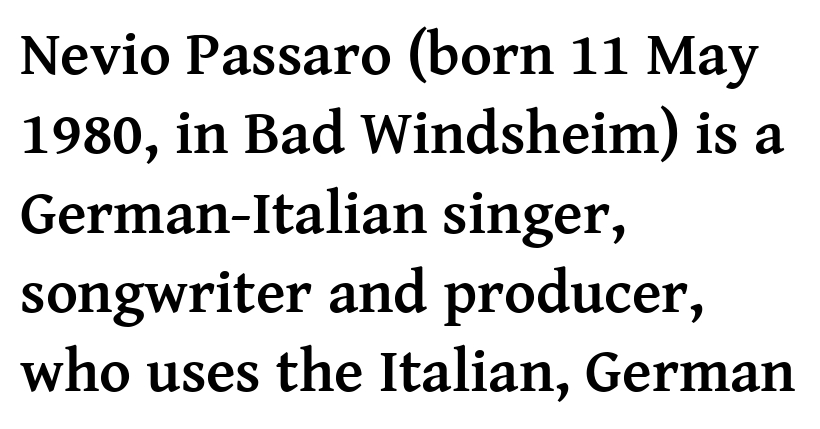
{"serif": "yes", "italic": "no", "bold": "yes", "weight": "semibold", "width": "normal", "stroke_contrast": "medium", "x_height": "medium", "monospaced": "no", "underline": "no", "align": "left", "line_spacing": "normal", "line_spacing_ratio": 1.3, "letter_spacing": "normal", "letter_spacing_em": 0.0, "glyph_px": 61}
